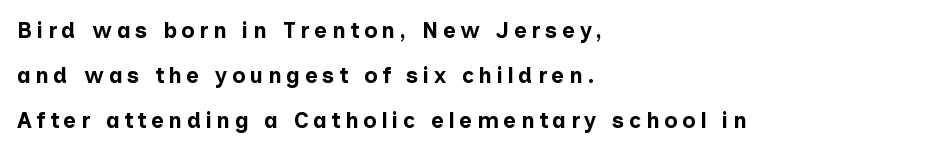
Descenders are the only things crossing below the line. This rendering widens character spacing well past its baseline value. Compared with a centered layout, this one pins lines to the left instead. I'd describe the lettering as bold — thick and assertive. This is roman type, the default non-slanted kind. Successive baselines arrive slowly, with a big drop between each.
